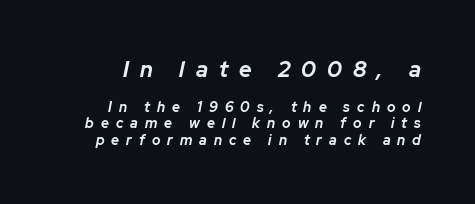
{"italic": "yes", "lean": "right", "slant_degrees": 12, "bold": "yes", "underline": "no", "line_spacing_ratio": 1.16, "letter_spacing": "wide", "letter_spacing_em": 0.5, "larger_block": "first", "size_ratio": 1.57, "glyph_px": 22}
